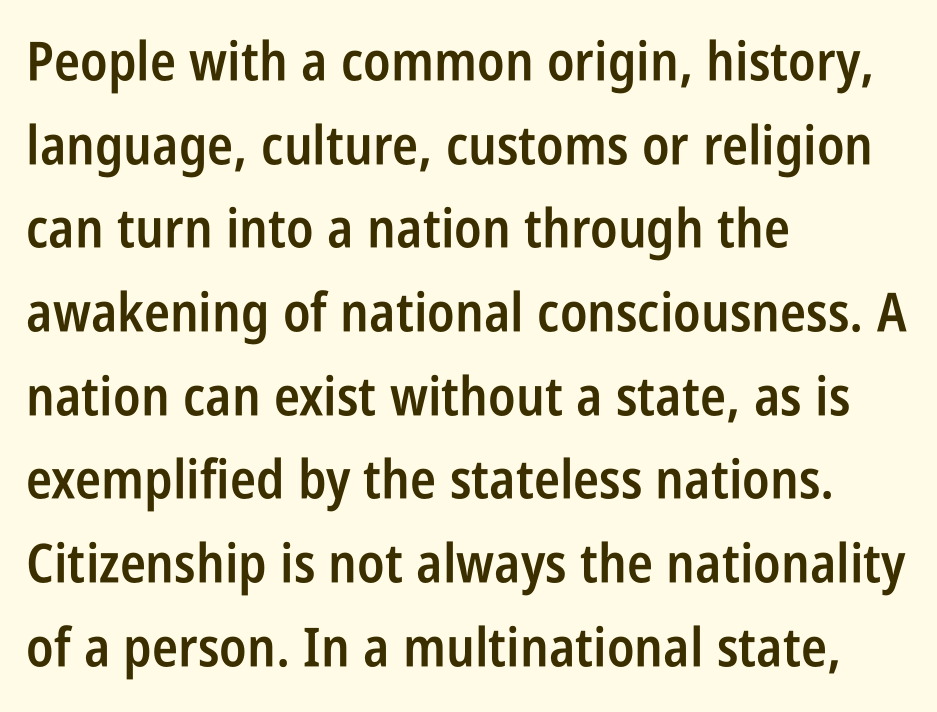
Q: Is the text bold? A: Semi-bold.
Q: Is the text italic (slanted)? A: No, it is upright.
Q: Is the typeface a serif or a sans-serif typeface? A: Sans-serif.
Q: Is the text underlined? A: No.
Q: How is the paragraph aligned? A: Left-aligned.
Q: Is the spacing between letters normal or unusually wide? A: Normal.
Q: Is the spacing between lines tight, normal or loose? A: Normal.
Q: Width (condensed, normal, or wide)? A: Condensed.
Q: Stroke contrast? A: Low.
Q: x-height? A: Large.
Q: Monospaced? A: No.
